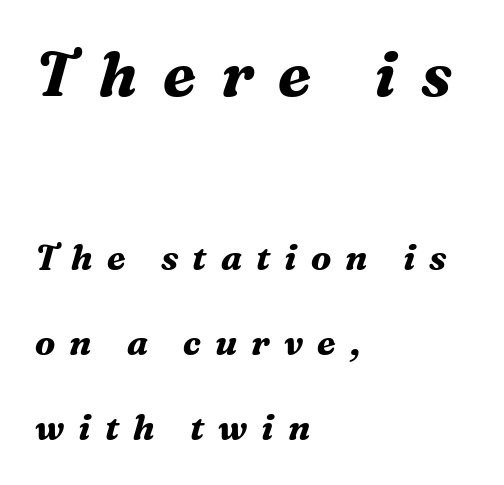
{"serif": "yes", "italic": "yes", "lean": "right", "slant_degrees": 16, "bold": "yes", "weight": "bold", "width": "normal", "stroke_contrast": "medium", "x_height": "medium", "monospaced": "no", "underline": "no", "align": "left", "line_spacing": "loose", "line_spacing_ratio": 2.43, "letter_spacing": "wide", "letter_spacing_em": 0.4, "larger_block": "first", "size_ratio": 1.77, "glyph_px": 62}
